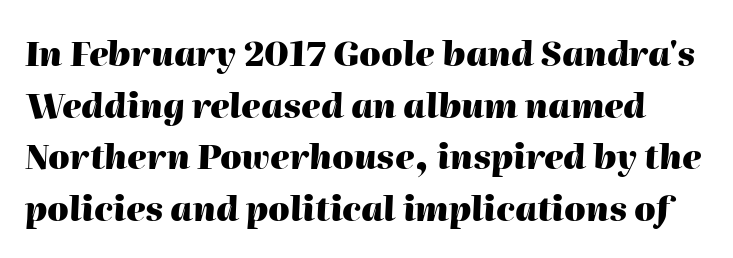
{"italic": "yes", "lean": "right", "slant_degrees": 2, "bold": "yes", "weight": "heavy", "width": "normal", "stroke_contrast": "high", "x_height": "medium", "monospaced": "no", "underline": "no", "line_spacing": "normal", "line_spacing_ratio": 1.52, "letter_spacing": "normal", "letter_spacing_em": 0.0, "glyph_px": 34}
